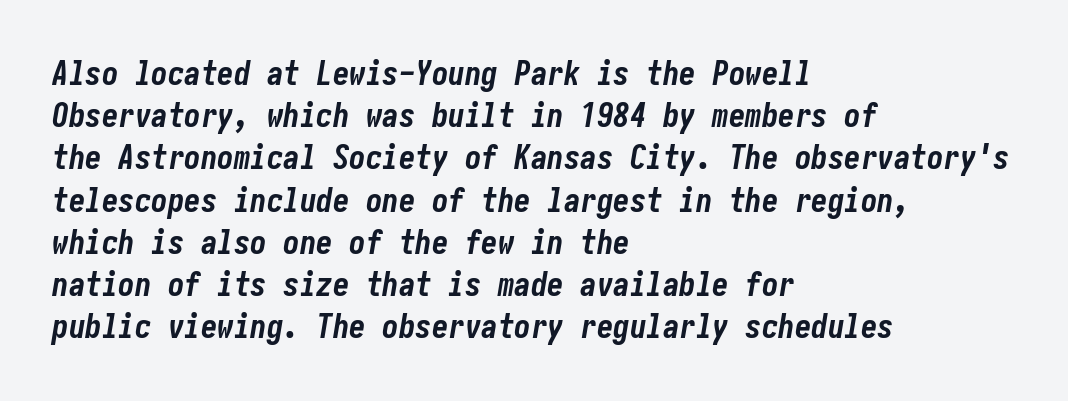
The image shows 33 px bold, condensed type, italic (leaning right); set left-aligned, normal line spacing (1.28x), normal letter spacing, not underlined; low stroke contrast and a medium x-height.
